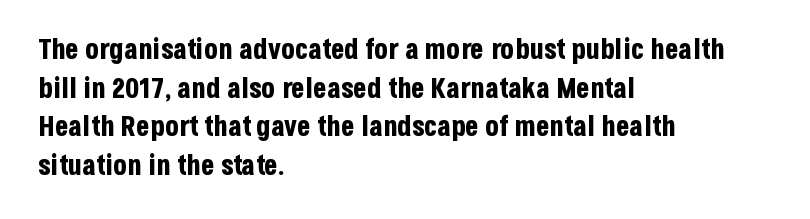
{"serif": "no", "italic": "no", "bold": "yes", "weight": "bold", "width": "condensed", "stroke_contrast": "low", "x_height": "large", "monospaced": "no", "underline": "no", "align": "left", "line_spacing": "normal", "line_spacing_ratio": 1.38, "letter_spacing": "normal", "letter_spacing_em": 0.0, "glyph_px": 28}
